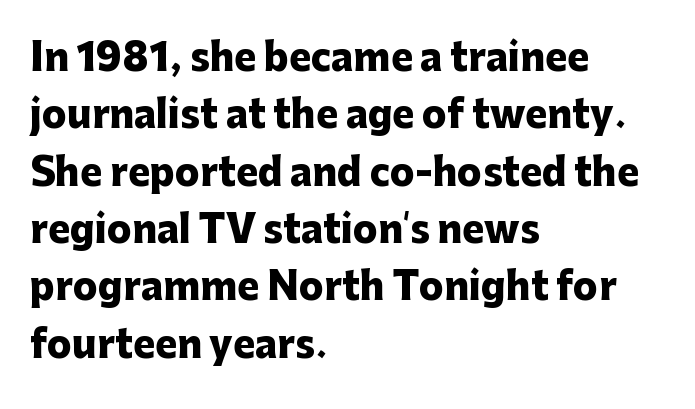
{"serif": "no", "italic": "no", "bold": "yes", "weight": "heavy", "width": "normal", "stroke_contrast": "low", "x_height": "medium", "monospaced": "no", "underline": "no", "align": "left", "line_spacing": "normal", "line_spacing_ratio": 1.55, "letter_spacing": "normal", "letter_spacing_em": 0.0, "glyph_px": 37}
